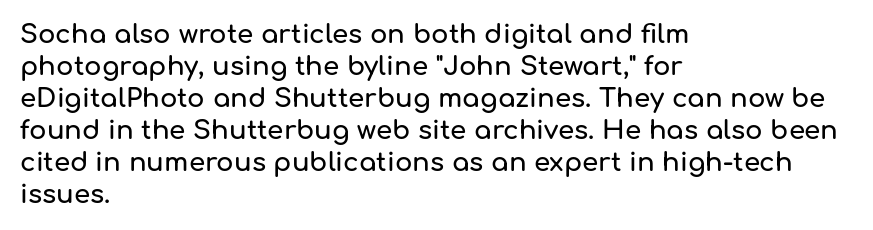
The image shows 26 px text type, upright; set left-aligned, line spacing 1.23x, normal letter spacing, not underlined.
